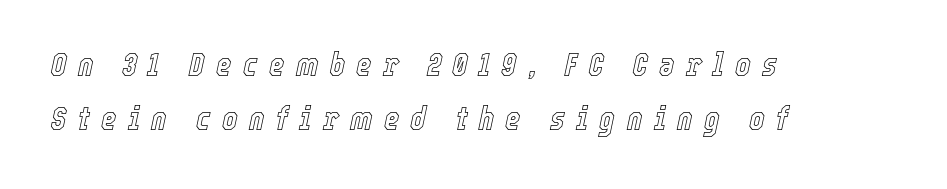
The image shows 33 px condensed type, italic (leaning right); set left-aligned, normal line spacing (1.64x), unusually wide letter spacing (+0.34 em), not underlined; a medium x-height.
